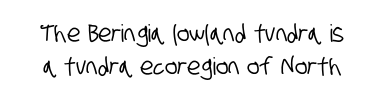
{"underline": "no", "line_spacing": "normal", "line_spacing_ratio": 1.36, "letter_spacing": "normal", "letter_spacing_em": 0.0, "glyph_px": 24}
